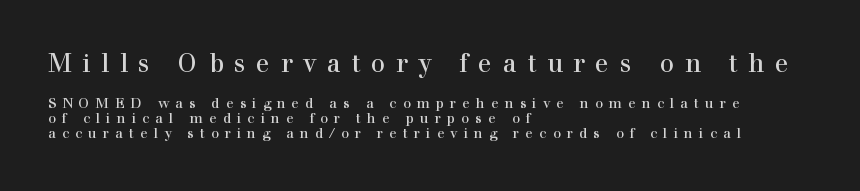
The image shows 25 px text type, upright; set left-aligned, tight line spacing (1.06x), unusually wide letter spacing (+0.43 em), not underlined; the first (top) block is 1.79x larger.
